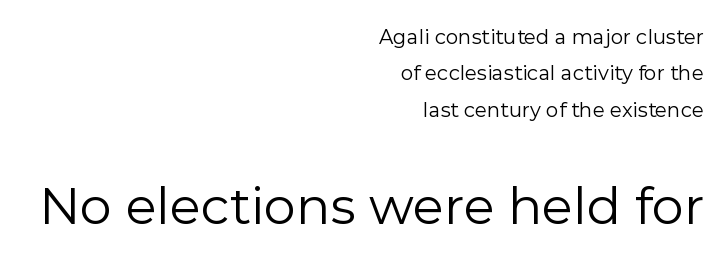
The image shows 51 px regular-weight sans-serif type, upright; set right-aligned, line spacing 1.82x, normal letter spacing, not underlined; the second (bottom) block is 2.55x larger; low stroke contrast and a medium x-height.
